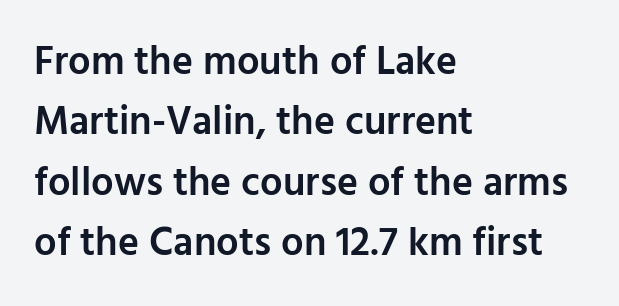
{"serif": "no", "italic": "no", "bold": "semi", "weight": "semibold", "width": "normal", "stroke_contrast": "low", "x_height": "medium", "monospaced": "no", "underline": "no", "align": "left", "line_spacing": "normal", "line_spacing_ratio": 1.51, "letter_spacing": "normal", "letter_spacing_em": 0.0, "glyph_px": 40}
